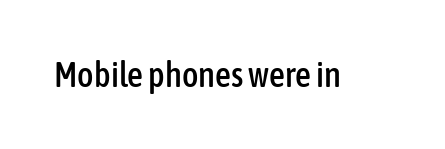
The image shows 35 px condensed sans-serif type, upright; set normal letter spacing, not underlined; low stroke contrast and a medium x-height.
